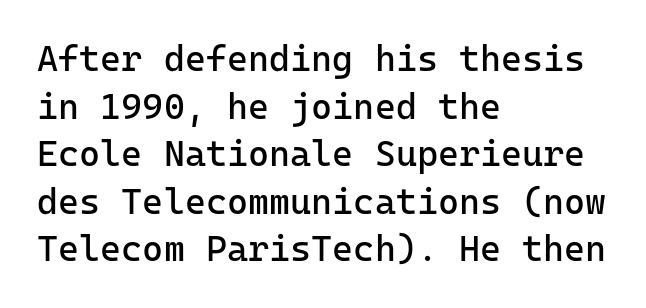
Is the type heavy? It reads as light-to-regular instead. This sample is left-justified, so line endings fall wherever the words run out. Honestly, there is no underline to notice here at all. The face used here is rendered with its standard letterfit. In terms of letterform style, serifs are entirely absent. The passage shown stacks its lines at a standard gap.
